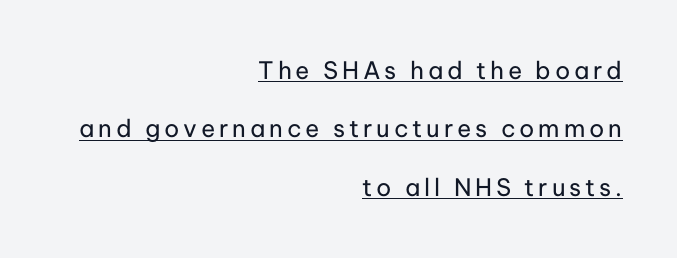
The ragged edge is on the left, which tells us the setting is flush right. The passage shown is not bold in any degree. Each new line begins a long way beneath the previous one. Notice how a bar underscores the lettering throughout. The letters stand straight up with perfectly vertical stems.
